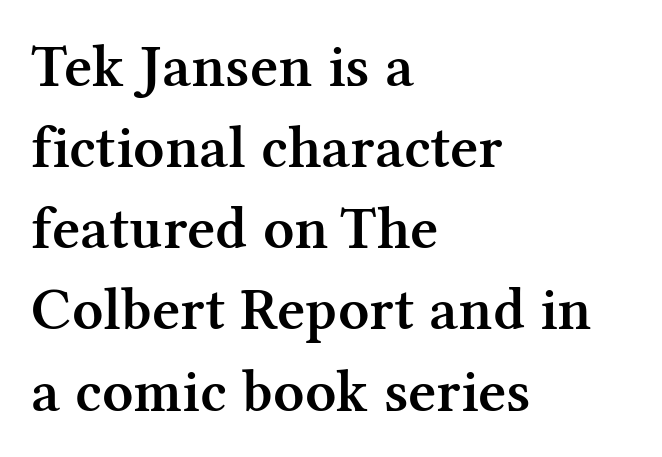
The image shows 61 px semibold serif type, upright; set left-aligned, normal line spacing (1.33x), normal letter spacing, not underlined; medium stroke contrast and a medium x-height.
